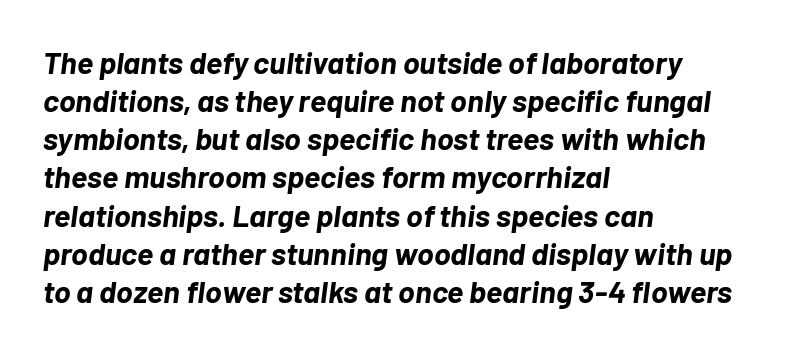
Q: Is the text bold? A: Yes.
Q: Is the text italic (slanted)? A: Yes, it leans right by about 7 degrees.
Q: Is the text underlined? A: No.
Q: How is the paragraph aligned? A: Left-aligned.
Q: Is the spacing between letters normal or unusually wide? A: Normal.
Q: Width (condensed, normal, or wide)? A: Normal.
Q: Stroke contrast? A: Low.
Q: x-height? A: Medium.
Q: Monospaced? A: No.
